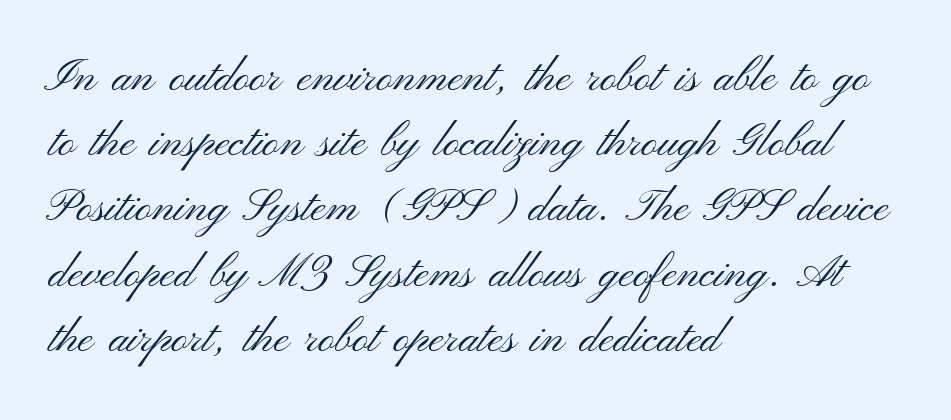
Q: Is the text bold? A: No.
Q: Is the text italic (slanted)? A: Yes.
Q: Is the typeface a serif or a sans-serif typeface? A: Sans-serif.
Q: Is the text underlined? A: No.
Q: How is the paragraph aligned? A: Left-aligned.
Q: Is the spacing between letters normal or unusually wide? A: Normal.
Q: Is the spacing between lines tight, normal or loose? A: Normal.
Q: Width (condensed, normal, or wide)? A: Wide.
Q: Stroke contrast? A: Medium.
Q: x-height? A: Small.
Q: Monospaced? A: No.
